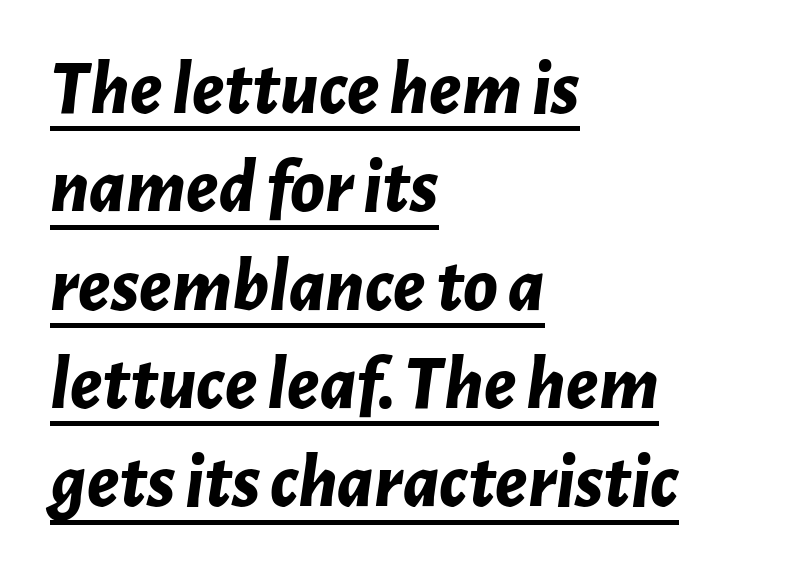
Q: Is the text bold? A: Yes.
Q: Is the text italic (slanted)? A: Yes, it leans right by about 7 degrees.
Q: Is the text underlined? A: Yes.
Q: How is the paragraph aligned? A: Left-aligned.
Q: Is the spacing between letters normal or unusually wide? A: Normal.
Q: Is the spacing between lines tight, normal or loose? A: Normal.
Q: Width (condensed, normal, or wide)? A: Normal.
Q: Stroke contrast? A: Low.
Q: x-height? A: Medium.
Q: Monospaced? A: No.
